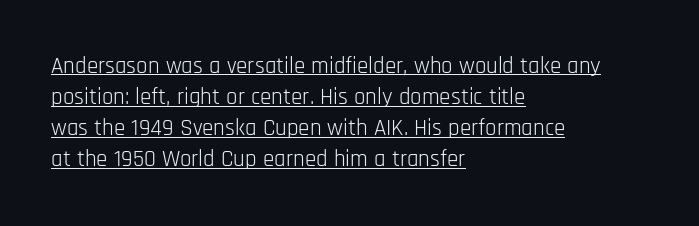
Horizontally, the lines are justified to the leading edge only. A typesetter would mark this as roman, not italic. Students, note that the glyphs here touch the page at normal intervals. This sample keeps an unexceptional amount of space between lines. Weight: regular or lighter.
